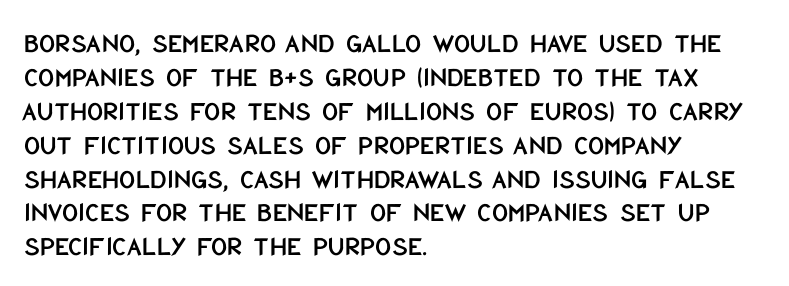
Q: Is the text italic (slanted)? A: No, it is upright.
Q: Is the typeface a serif or a sans-serif typeface? A: Sans-serif.
Q: Is the text underlined? A: No.
Q: How is the paragraph aligned? A: Left-aligned.
Q: Is the spacing between letters normal or unusually wide? A: Normal.
Q: Width (condensed, normal, or wide)? A: Condensed.
Q: Stroke contrast? A: Low.
Q: x-height? A: Large.
Q: Monospaced? A: No.
